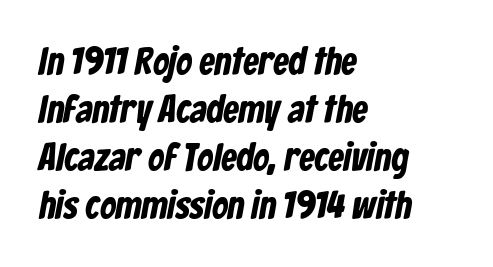
The image shows 39 px bold, condensed sans-serif type; set left-aligned, line spacing 1.23x, normal letter spacing, not underlined; low stroke contrast and a medium x-height.
